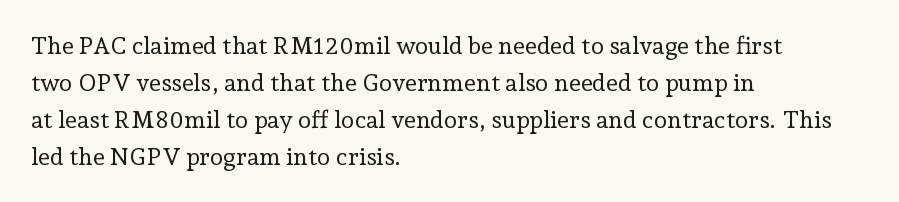
Vertical strokes here are truly vertical. Every row of glyphs begins at an identical x-position on the left. Between one letter and the next there's only the usual sliver of space. Only glyphs here, with clear space below each row.
